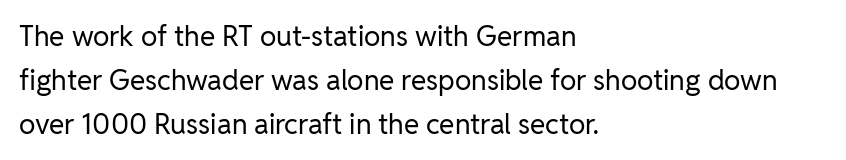
{"serif": "no", "italic": "no", "bold": "no", "weight": "regular", "width": "normal", "stroke_contrast": "low", "x_height": "medium", "monospaced": "no", "underline": "no", "align": "left", "line_spacing": "normal", "line_spacing_ratio": 1.57, "letter_spacing": "normal", "letter_spacing_em": 0.0, "glyph_px": 28}
